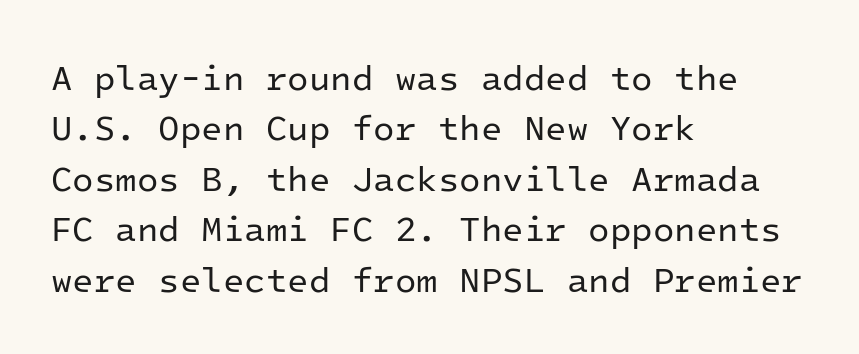
{"serif": "no", "italic": "no", "bold": "no", "weight": "regular", "width": "normal", "stroke_contrast": "low", "x_height": "medium", "monospaced": "yes", "underline": "no", "align": "left", "line_spacing": "normal", "line_spacing_ratio": 1.44, "letter_spacing": "normal", "letter_spacing_em": 0.0, "glyph_px": 35}
